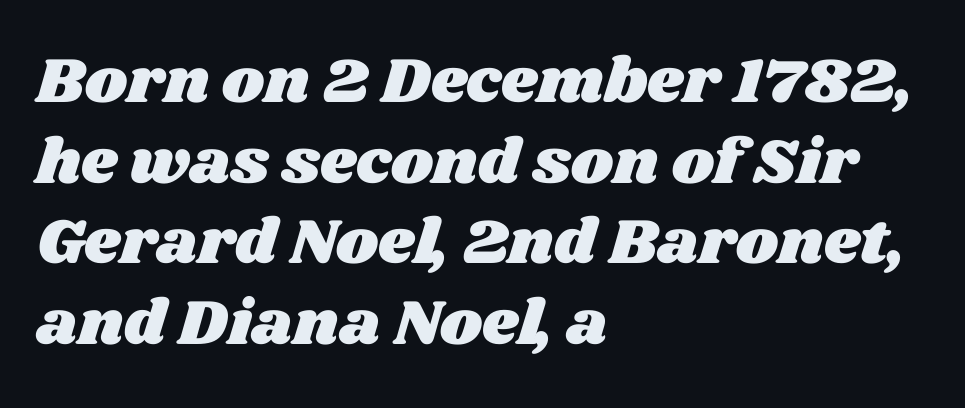
Q: Is the text underlined? A: No.
Q: How is the paragraph aligned? A: Left-aligned.
Q: Is the spacing between letters normal or unusually wide? A: Normal.
Q: Is the spacing between lines tight, normal or loose? A: Normal.
Q: Width (condensed, normal, or wide)? A: Wide.
Q: Stroke contrast? A: Medium.
Q: x-height? A: Large.
Q: Monospaced? A: No.
